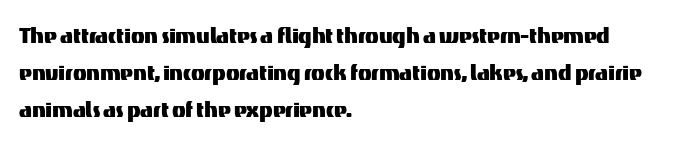
Students, observe: this is what conventionally led text looks like. Nothing sits at the stroke ends, so this counts as sans-serif. Spacing verdict: proportional, widths tailored to each character. It's the straight-up-and-down kind of type. Notice how the passage keeps a crisp vertical edge on the left only. The words here are not underlined.
